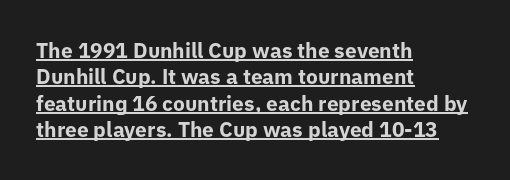
The image shows 21 px bold type, upright; set left-aligned, normal line spacing (1.26x), normal letter spacing, underlined.
